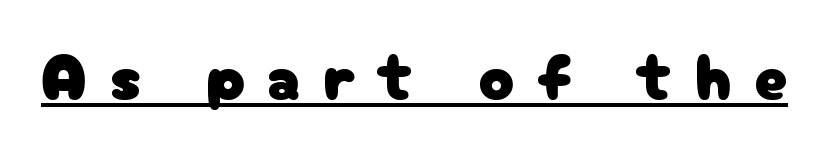
Q: Is the text italic (slanted)? A: No, it is upright.
Q: Is the typeface a serif or a sans-serif typeface? A: Sans-serif.
Q: Is the text underlined? A: Yes.
Q: Is the spacing between letters normal or unusually wide? A: Unusually wide.
Q: Width (condensed, normal, or wide)? A: Normal.
Q: Stroke contrast? A: Low.
Q: x-height? A: Medium.
Q: Monospaced? A: No.
